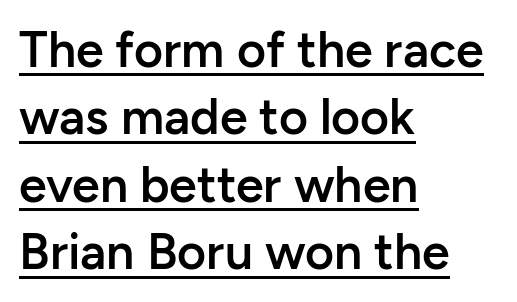
Q: Is the text bold? A: Semi-bold.
Q: Is the text italic (slanted)? A: No, it is upright.
Q: Is the typeface a serif or a sans-serif typeface? A: Sans-serif.
Q: Is the text underlined? A: Yes.
Q: How is the paragraph aligned? A: Left-aligned.
Q: Is the spacing between letters normal or unusually wide? A: Normal.
Q: Is the spacing between lines tight, normal or loose? A: Normal.
Q: Width (condensed, normal, or wide)? A: Normal.
Q: Stroke contrast? A: Low.
Q: x-height? A: Medium.
Q: Monospaced? A: No.
